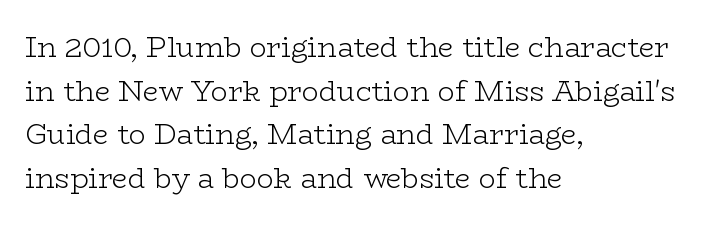
The image shows 28 px light, wide serif type, upright; set left-aligned, normal line spacing (1.56x), normal letter spacing, not underlined; low stroke contrast and a medium x-height.
